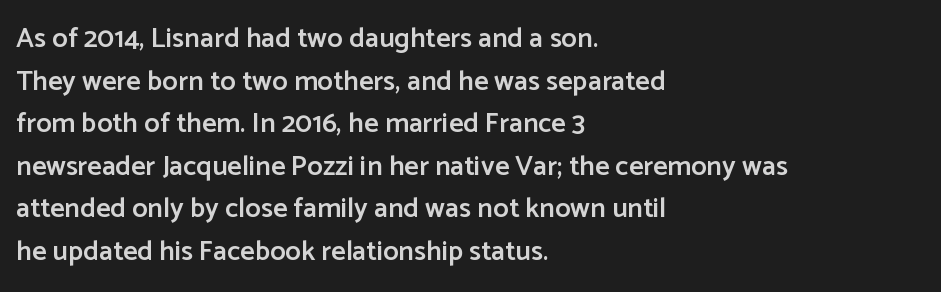
{"serif": "no", "italic": "no", "bold": "semi", "weight": "semibold", "width": "normal", "stroke_contrast": "low", "x_height": "medium", "monospaced": "no", "underline": "no", "align": "left", "line_spacing": "normal", "line_spacing_ratio": 1.52, "letter_spacing": "normal", "letter_spacing_em": 0.0, "glyph_px": 28}
